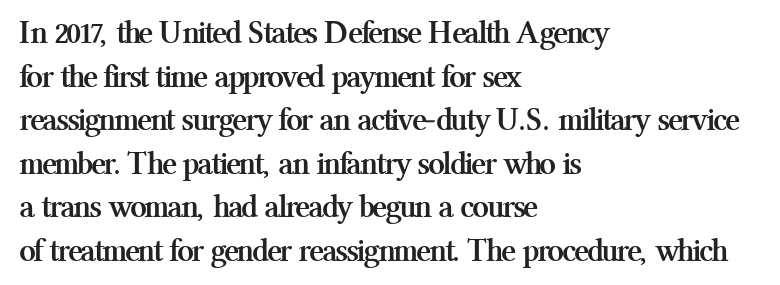
The block of text has a typical density, with ordinary space between rows. Classification — serif. Short and long lines alike share a common starting point at left. You could not count columns in this text — the font is proportionally spaced.
